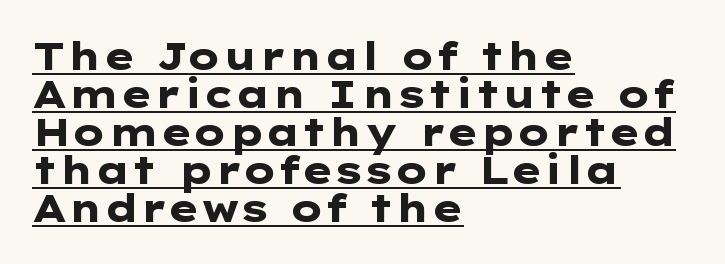
{"serif": "no", "italic": "no", "bold": "yes", "weight": "heavy", "width": "wide", "stroke_contrast": "low", "x_height": "medium", "underline": "yes", "align": "left", "line_spacing": "tight", "line_spacing_ratio": 1.0, "letter_spacing": "normal", "letter_spacing_em": 0.0, "glyph_px": 38}
